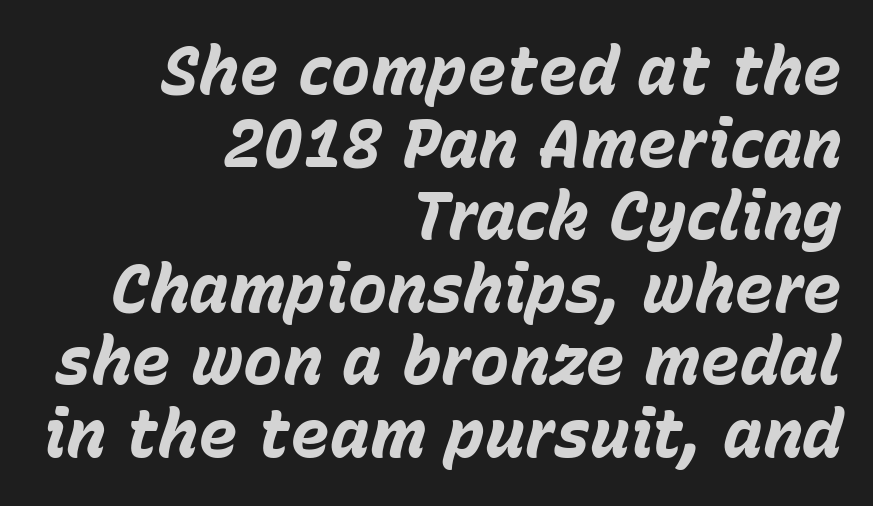
{"italic": "yes", "lean": "right", "slant_degrees": 15, "bold": "yes", "weight": "bold", "width": "normal", "stroke_contrast": "low", "x_height": "medium", "monospaced": "no", "underline": "no", "align": "right", "line_spacing": "tight", "line_spacing_ratio": 1.1, "letter_spacing": "normal", "letter_spacing_em": 0.0, "glyph_px": 66}
